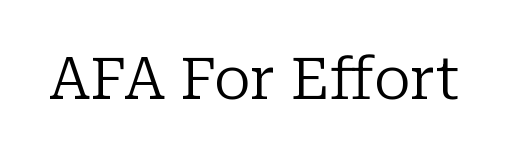
{"serif": "yes", "italic": "no", "bold": "no", "weight": "regular", "width": "normal", "stroke_contrast": "low", "x_height": "medium", "monospaced": "no", "underline": "no", "letter_spacing": "normal", "letter_spacing_em": 0.0, "glyph_px": 58}
